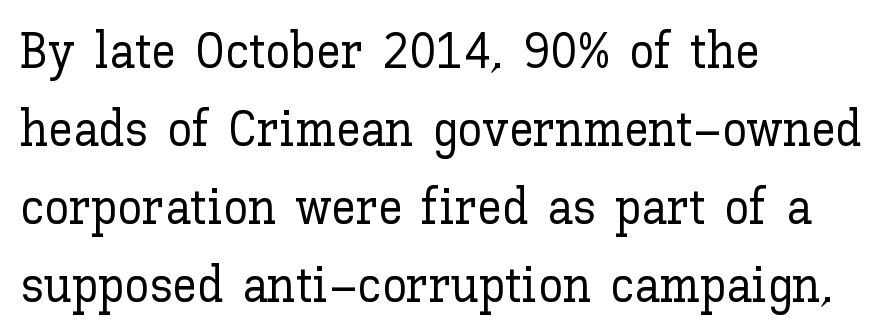
{"italic": "no", "width": "normal", "stroke_contrast": "low", "x_height": "medium", "monospaced": "no", "underline": "no", "align": "left", "line_spacing": "normal", "line_spacing_ratio": 1.56, "letter_spacing": "normal", "letter_spacing_em": 0.0, "glyph_px": 50}
